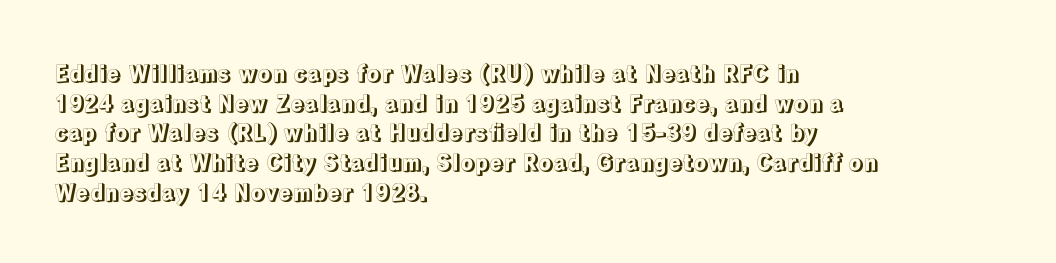
The image shows 23 px text type, upright; set left-aligned, normal line spacing (1.29x), normal letter spacing, not underlined.
